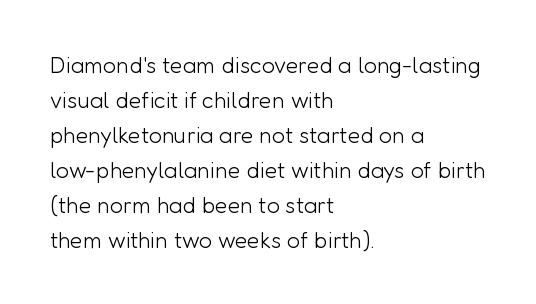
Weight: not bold — regular or lighter. The typesetter chose a ragged-right arrangement here. Each new line begins a customary step beneath the previous one. You could call the tracking neutral — neither tight nor loose. Only glyphs here, with clear space below each row. You can tell it's not italic because the verticals are truly vertical.
